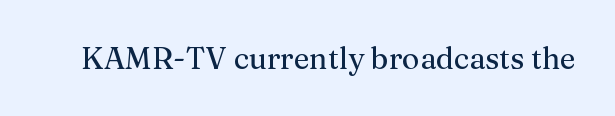
Here the designer chose a conventional face with non-uniform glyph widths. Italic: no, the glyphs are upright roman. I'd call this a serif setting — the letters wear small feet. There is no visible air inserted between adjacent glyphs.
